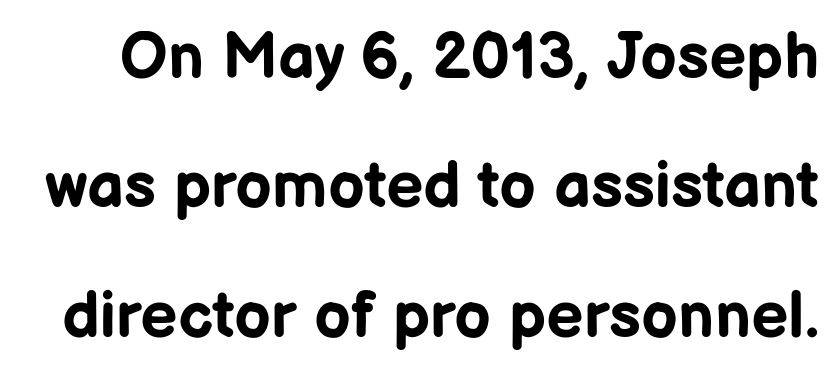
{"serif": "no", "italic": "no", "bold": "yes", "weight": "bold", "width": "normal", "stroke_contrast": "low", "x_height": "medium", "monospaced": "no", "underline": "no", "line_spacing": "loose", "line_spacing_ratio": 1.99, "letter_spacing": "normal", "letter_spacing_em": 0.0, "glyph_px": 65}
